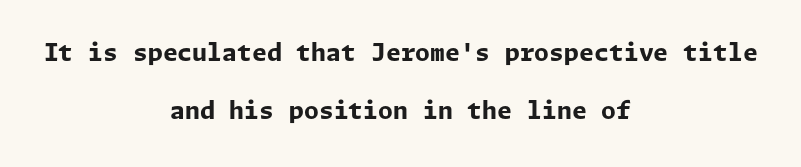
{"italic": "no", "bold": "yes", "underline": "no", "align": "center", "line_spacing": "loose", "line_spacing_ratio": 2.4, "letter_spacing": "normal", "letter_spacing_em": 0.0, "glyph_px": 24}
